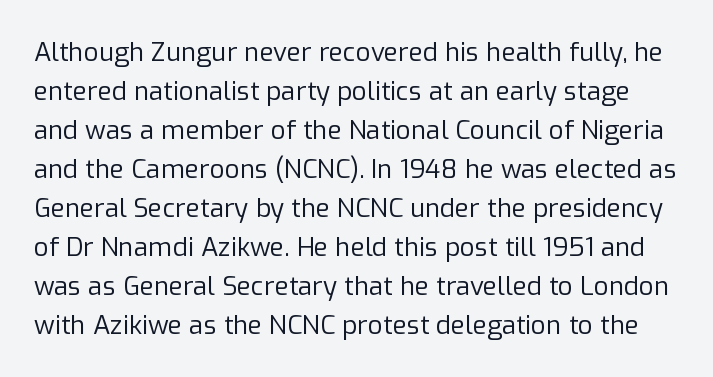
The font is comparable to plain body text, perhaps lighter. The lettering stays uniformly vertical, giving the passage a roman look. How are the letters spaced? Ordinarily, with no added tracking. The area under the type is left untouched. Normally led — the rows are evenly, conventionally spaced.
